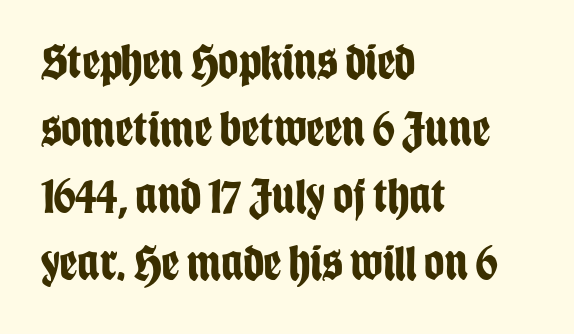
Q: Is the text bold? A: Yes.
Q: Is the text italic (slanted)? A: No, it is upright.
Q: Is the typeface a serif or a sans-serif typeface? A: Sans-serif.
Q: Is the text underlined? A: No.
Q: How is the paragraph aligned? A: Left-aligned.
Q: Is the spacing between letters normal or unusually wide? A: Normal.
Q: Is the spacing between lines tight, normal or loose? A: Normal.
Q: Width (condensed, normal, or wide)? A: Condensed.
Q: Stroke contrast? A: Low.
Q: x-height? A: Large.
Q: Monospaced? A: No.
